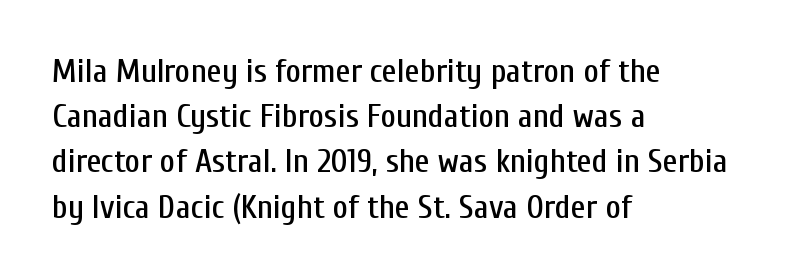
The image shows 33 px condensed sans-serif type, upright; set left-aligned, normal line spacing (1.37x), normal letter spacing, not underlined; low stroke contrast and a medium x-height.
